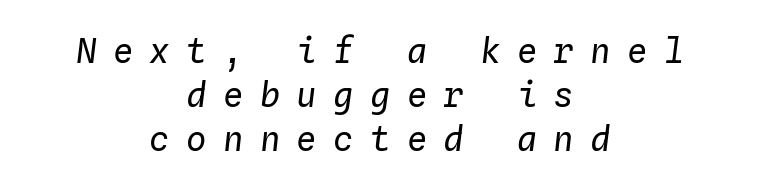
The letterforms stand isolated, each surrounded by extra space. A typesetter would call this monospace, since all characters share one set width. Short and long lines alike share a common midpoint. Notice how the stems are inclined rather than vertical — that's the hallmark of italics. Does the leading feel generous? No, just average.
